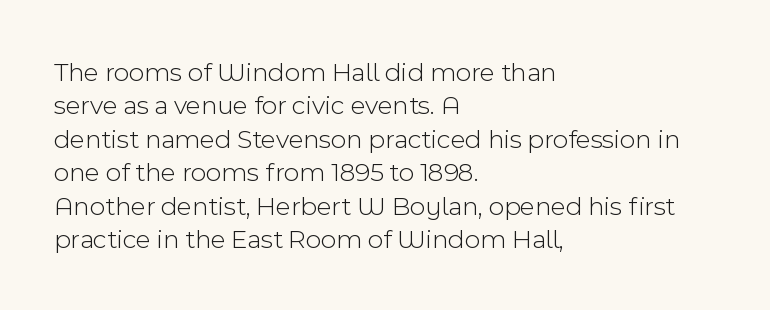
No letter is thick-stroked: the sample isn't bold. This rendering leaves character spacing at its baseline value. A bare baseline throughout the passage. Line beginnings align vertically; line endings do not. This sample uses an upright cut, with every glyph sitting square on the baseline.
